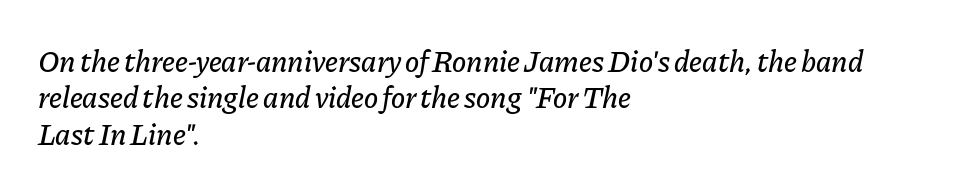
The image shows 30 px text type, italic (leaning right); set left-aligned, line spacing 1.21x, normal letter spacing, not underlined; low stroke contrast and a medium x-height.
